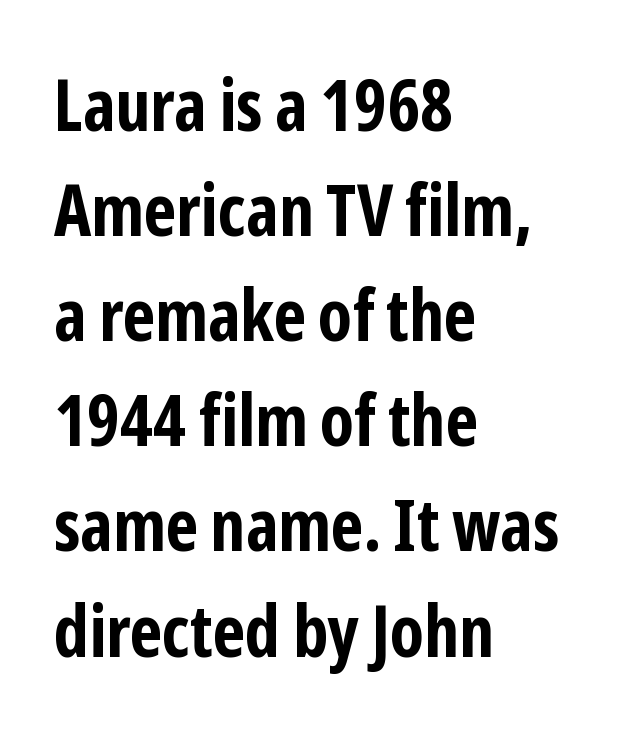
Q: Is the text bold? A: Yes.
Q: Is the text italic (slanted)? A: No, it is upright.
Q: Is the typeface a serif or a sans-serif typeface? A: Sans-serif.
Q: Is the text underlined? A: No.
Q: How is the paragraph aligned? A: Left-aligned.
Q: Is the spacing between letters normal or unusually wide? A: Normal.
Q: Is the spacing between lines tight, normal or loose? A: Normal.
Q: Width (condensed, normal, or wide)? A: Condensed.
Q: Stroke contrast? A: Low.
Q: x-height? A: Medium.
Q: Monospaced? A: No.
